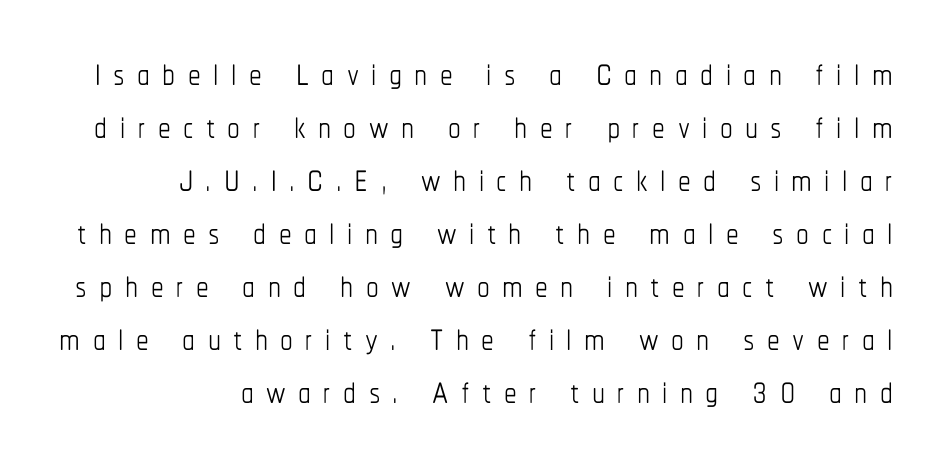
Q: Is the text bold? A: No.
Q: Is the text italic (slanted)? A: No, it is upright.
Q: Is the text underlined? A: No.
Q: How is the paragraph aligned? A: Right-aligned.
Q: Is the spacing between letters normal or unusually wide? A: Unusually wide.
Q: Is the spacing between lines tight, normal or loose? A: Tight.
Q: Width (condensed, normal, or wide)? A: Condensed.
Q: Stroke contrast? A: Low.
Q: x-height? A: Medium.
Q: Monospaced? A: No.
